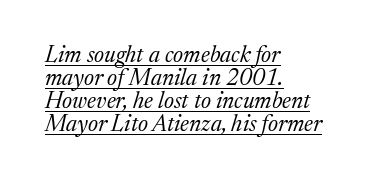
The image shows 23 px text type, italic (leaning right); set left-aligned, tight line spacing (1.0x), normal letter spacing, underlined.
